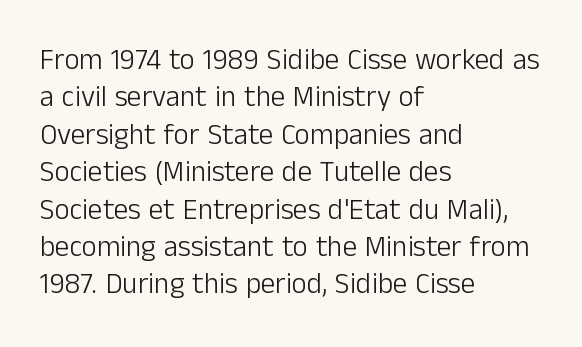
The type is set solid horizontally, with unmodified tracking. Check where the strokes stop: nothing finishes them off — pure sans. Looks like regular typesetting: each glyph gets only the width it needs. The area under the type is left untouched.
